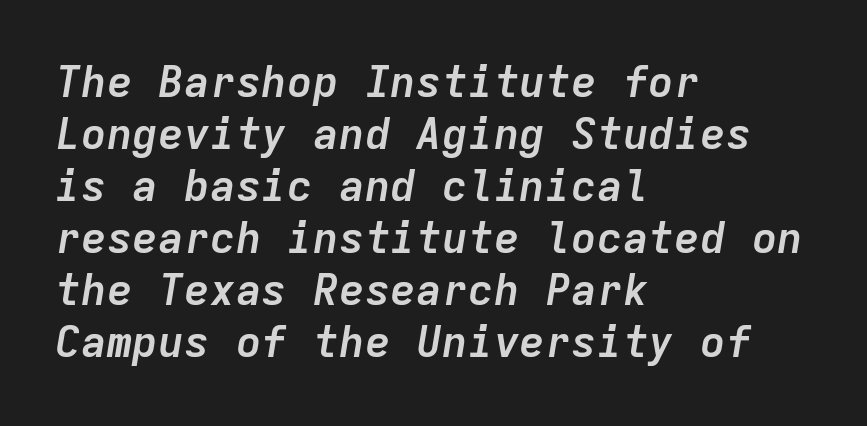
{"italic": "yes", "lean": "right", "slant_degrees": 9, "bold": "yes", "weight": "semibold", "width": "normal", "stroke_contrast": "low", "x_height": "medium", "monospaced": "yes", "underline": "no", "align": "left", "line_spacing_ratio": 1.21, "letter_spacing": "normal", "letter_spacing_em": 0.0, "glyph_px": 43}
